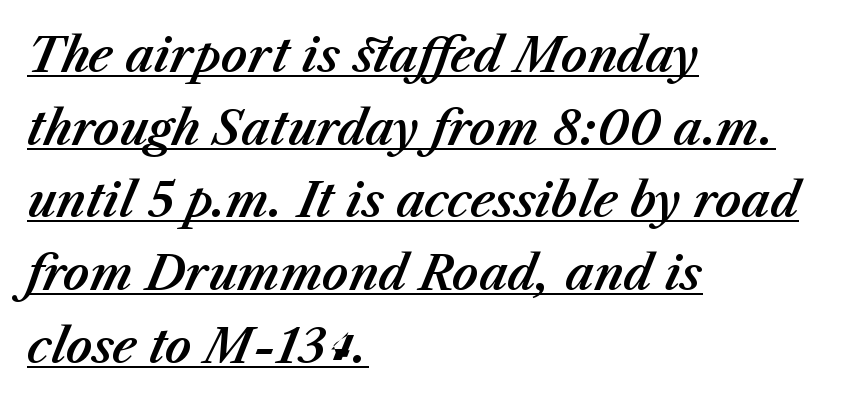
Q: Is the text italic (slanted)? A: Yes, it leans right by about 23 degrees.
Q: Is the text underlined? A: Yes.
Q: How is the paragraph aligned? A: Left-aligned.
Q: Is the spacing between letters normal or unusually wide? A: Normal.
Q: Is the spacing between lines tight, normal or loose? A: Normal.
Q: Width (condensed, normal, or wide)? A: Normal.
Q: Stroke contrast? A: Medium.
Q: x-height? A: Medium.
Q: Monospaced? A: No.
